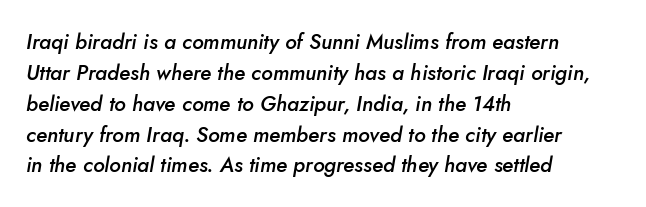
The image shows 21 px text type, italic (leaning right); set left-aligned, normal line spacing (1.47x), normal letter spacing, not underlined.
